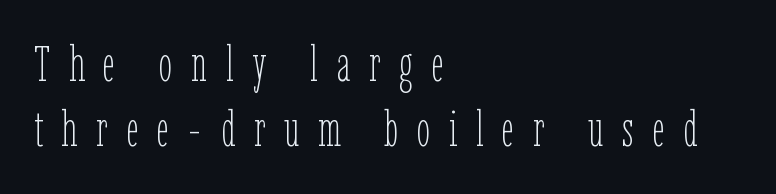
{"italic": "no", "bold": "no", "weight": "thin", "width": "condensed", "stroke_contrast": "low", "x_height": "medium", "monospaced": "no", "underline": "no", "align": "left", "line_spacing": "normal", "line_spacing_ratio": 1.33, "letter_spacing": "wide", "letter_spacing_em": 0.38, "glyph_px": 49}
